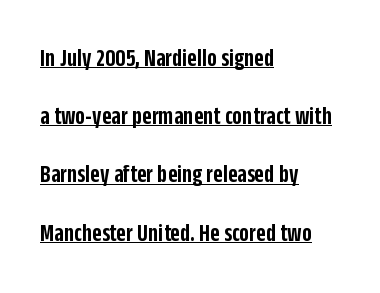
Q: Is the text bold? A: Semi-bold.
Q: Is the text italic (slanted)? A: No, it is upright.
Q: Is the text underlined? A: Yes.
Q: How is the paragraph aligned? A: Left-aligned.
Q: Is the spacing between letters normal or unusually wide? A: Normal.
Q: Is the spacing between lines tight, normal or loose? A: Loose.
